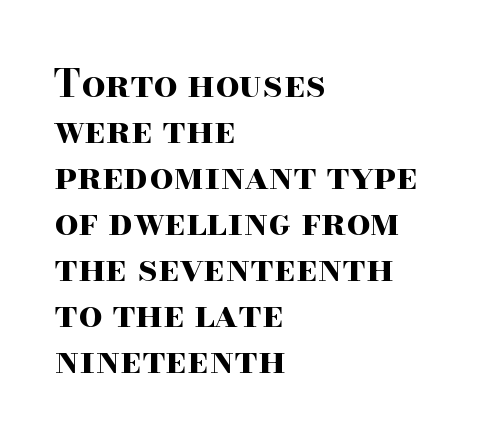
The image shows 38 px bold, wide serif type, upright; set left-aligned, line spacing 1.21x, normal letter spacing, not underlined; high stroke contrast and a small x-height.
